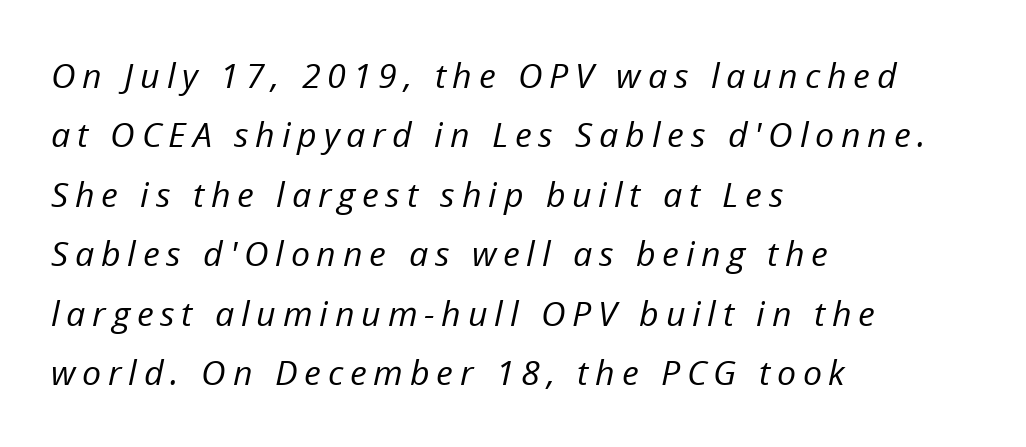
The image shows 34 px regular-weight type, italic (leaning right); set left-aligned, line spacing 1.75x, unusually wide letter spacing (+0.2 em), not underlined; low stroke contrast and a medium x-height.
